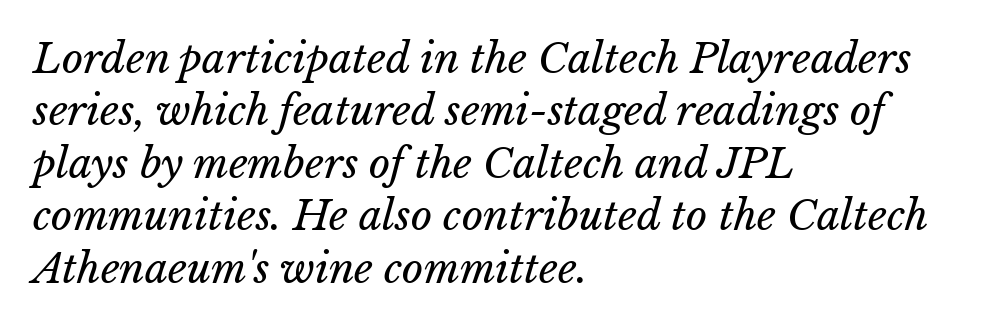
Looks like regular typesetting: each glyph gets only the width it needs. The letterforms sit at book weight or below. Lines of text with bare space underneath. Where is the straight margin? On the left. A typesetter would call this zero additional tracking. Whoever set this chose a conventional vertical rhythm.
